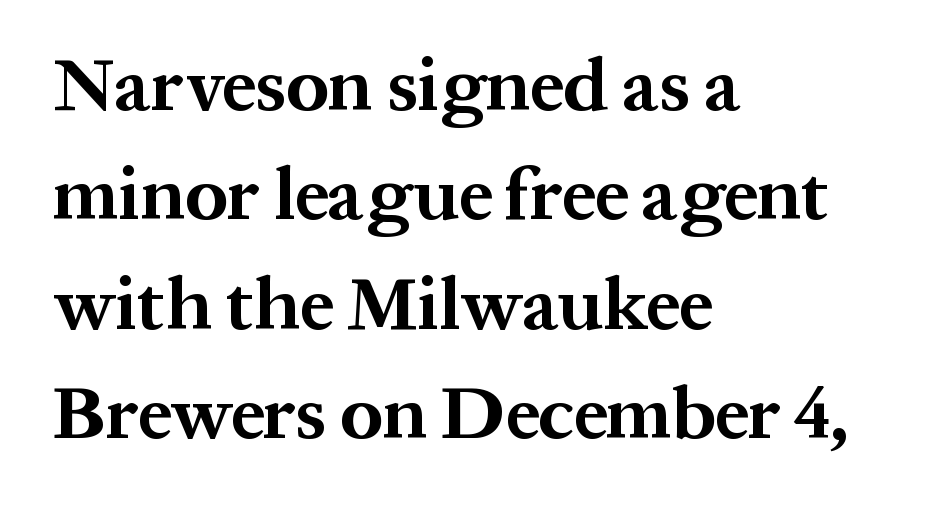
Q: Is the text bold? A: Yes.
Q: Is the text italic (slanted)? A: No, it is upright.
Q: Is the typeface a serif or a sans-serif typeface? A: Serif.
Q: Is the text underlined? A: No.
Q: How is the paragraph aligned? A: Left-aligned.
Q: Is the spacing between letters normal or unusually wide? A: Normal.
Q: Is the spacing between lines tight, normal or loose? A: Normal.
Q: Width (condensed, normal, or wide)? A: Normal.
Q: Stroke contrast? A: Medium.
Q: x-height? A: Medium.
Q: Monospaced? A: No.
